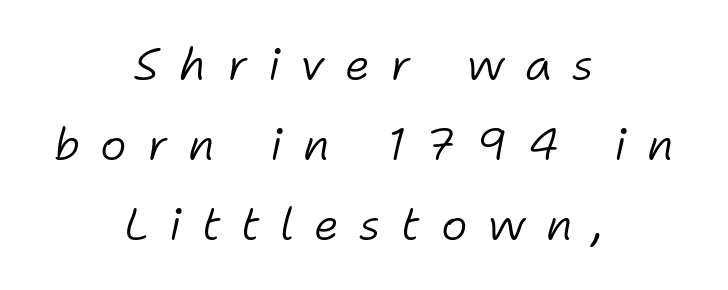
{"italic": "yes", "lean": "right", "slant_degrees": 11, "bold": "no", "weight": "light", "width": "normal", "stroke_contrast": "low", "x_height": "medium", "monospaced": "no", "underline": "no", "align": "center", "line_spacing_ratio": 1.78, "letter_spacing": "wide", "letter_spacing_em": 0.45, "glyph_px": 45}
